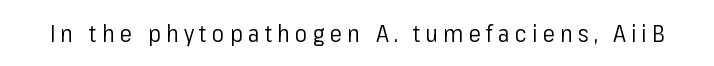
The foot of each line stays bare and open. Spacing between characters has been opened up far beyond the box default. Ink coverage per letter is moderate at most. You can tell it's not italic because the verticals are truly vertical.
